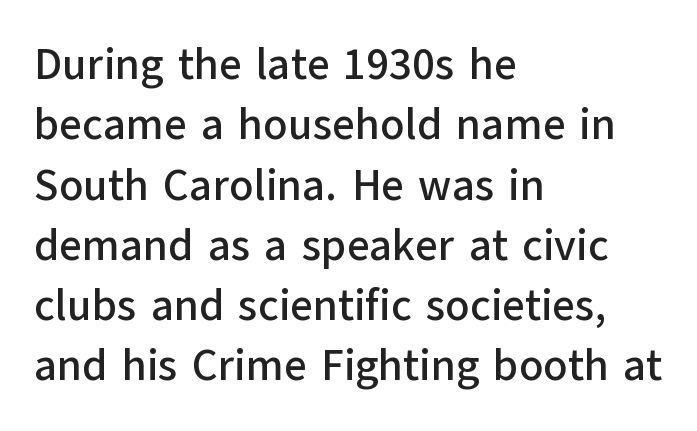
The image shows 44 px sans-serif type, upright; set left-aligned, normal line spacing (1.37x), normal letter spacing, not underlined; low stroke contrast and a medium x-height.
